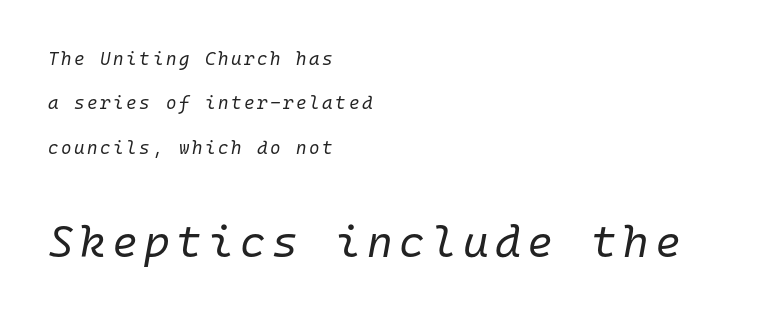
Whoever set this chose breathing room over compactness in the vertical rhythm. The font sits on the lighter half of the weight spectrum, regular included. Each row of text sits above clean, open space. Here the designer chose a console-style face with uniform glyph widths. These lines are set flush left with a ragged right edge. Compared with ordinary roman type, these characters are visibly tilted.
